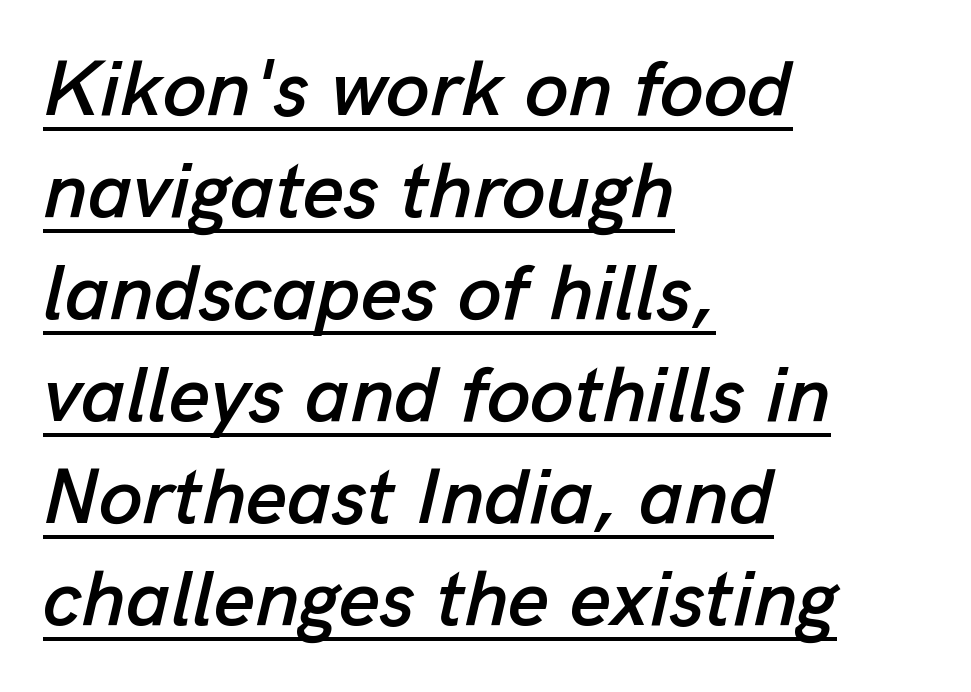
The image shows 79 px text type, italic (leaning right); set left-aligned, normal line spacing (1.29x), normal letter spacing, underlined; low stroke contrast and a medium x-height.
